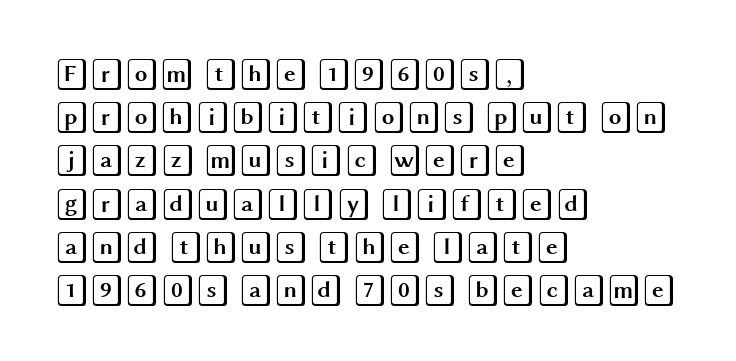
The image shows 32 px wide type, upright; set left-aligned, normal line spacing (1.35x), normal letter spacing, not underlined; a large x-height.
